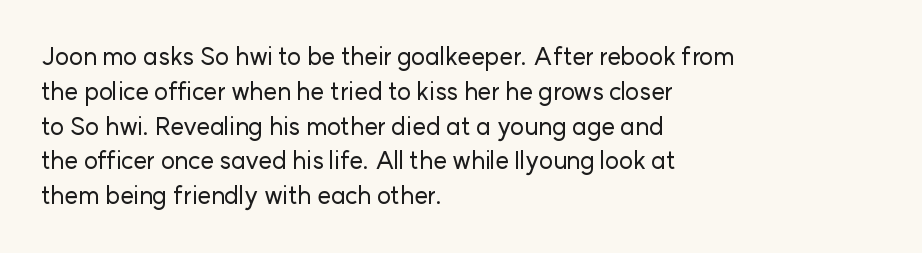
This sample keeps an unexceptional amount of space between lines. These lines keep a tight, regular rhythm from letter to letter. Every stem runs plumb, perpendicular to the baseline. Reading down the block, your eye returns to a fixed left position each line. The string is rendered with underlining switched off.
